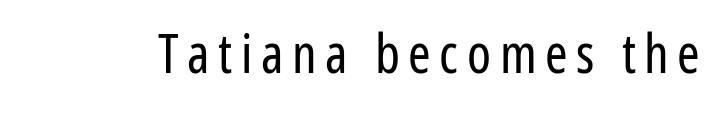
{"serif": "no", "italic": "no", "bold": "no", "weight": "regular", "width": "condensed", "stroke_contrast": "low", "x_height": "medium", "monospaced": "no", "underline": "no", "glyph_px": 54}
